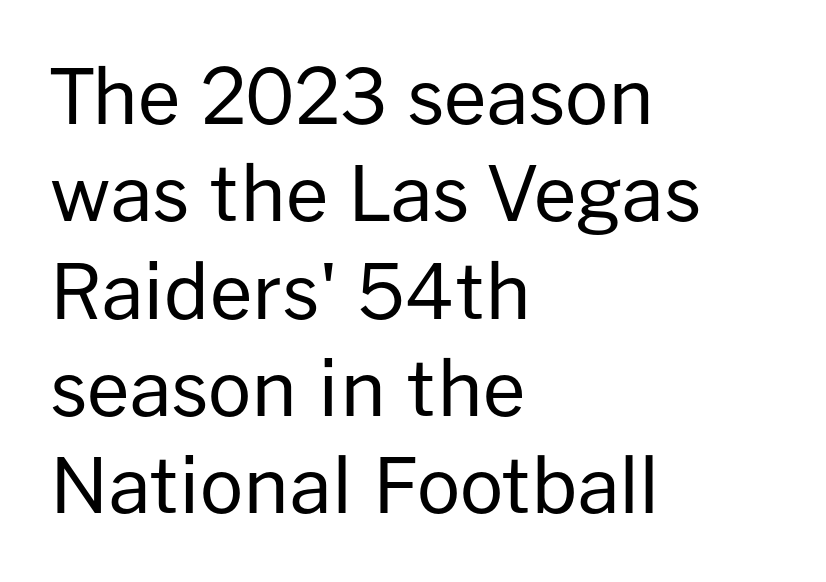
Q: Is the text bold? A: No.
Q: Is the text italic (slanted)? A: No, it is upright.
Q: Is the typeface a serif or a sans-serif typeface? A: Sans-serif.
Q: Is the text underlined? A: No.
Q: How is the paragraph aligned? A: Left-aligned.
Q: Is the spacing between letters normal or unusually wide? A: Normal.
Q: Is the spacing between lines tight, normal or loose? A: Normal.
Q: Width (condensed, normal, or wide)? A: Normal.
Q: Stroke contrast? A: Low.
Q: x-height? A: Medium.
Q: Monospaced? A: No.
